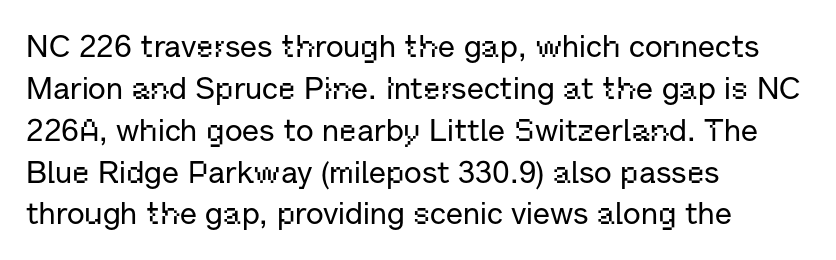
Each line starts at the same left margin while the right side varies. A typesetter would call this proportional, since set widths differ per character. Notice how descenders clear the ascenders below comfortably — that's standard leading. Descenders are the only things crossing below the line.
